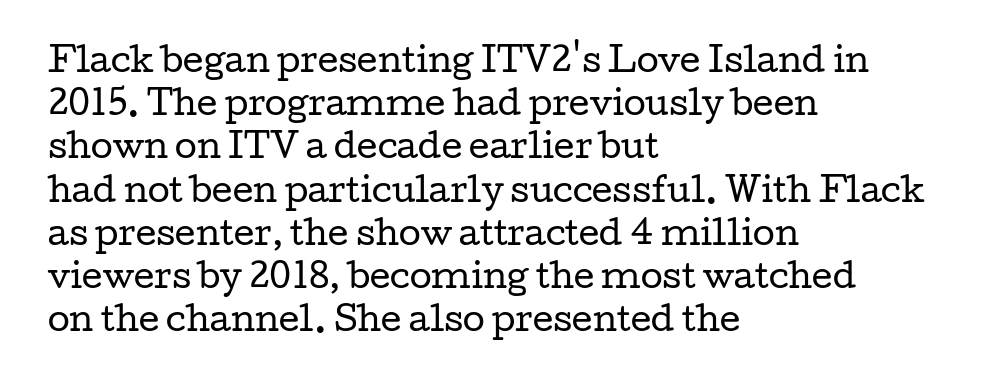
Q: Is the text bold? A: No.
Q: Is the text italic (slanted)? A: No, it is upright.
Q: Is the typeface a serif or a sans-serif typeface? A: Serif.
Q: Is the text underlined? A: No.
Q: How is the paragraph aligned? A: Left-aligned.
Q: Is the spacing between letters normal or unusually wide? A: Normal.
Q: Is the spacing between lines tight, normal or loose? A: Normal.
Q: Width (condensed, normal, or wide)? A: Wide.
Q: Stroke contrast? A: Low.
Q: x-height? A: Medium.
Q: Monospaced? A: No.
